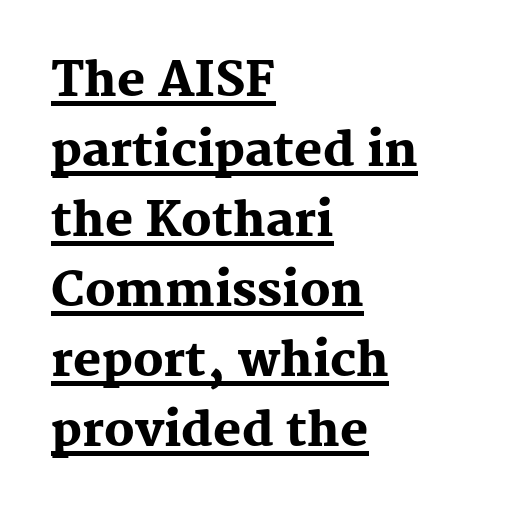
The horizontal fit of the characters is conventional and even. Underlined type. This sample is left-justified, so line endings fall wherever the words run out. The letters stand upright; this is a roman face. The strokes are fattened all the way to bold.
